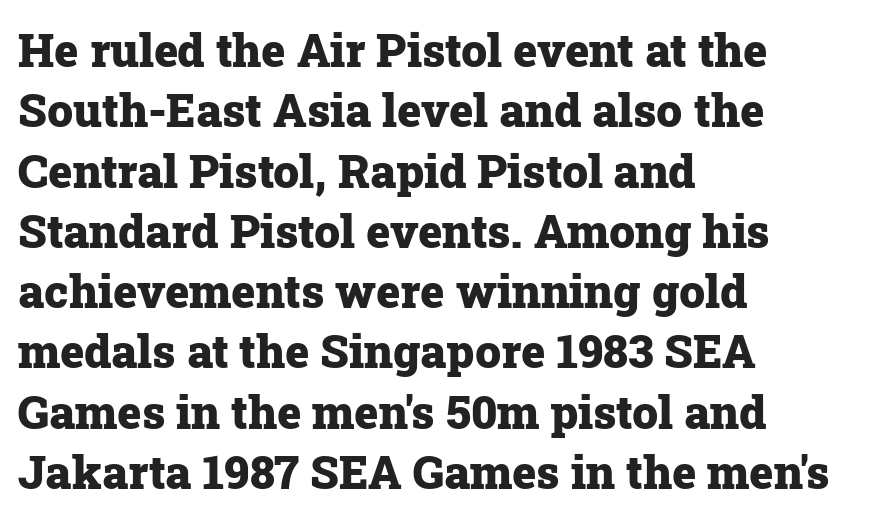
{"serif": "yes", "italic": "no", "bold": "yes", "weight": "heavy", "width": "normal", "stroke_contrast": "low", "x_height": "medium", "monospaced": "no", "underline": "no", "align": "left", "line_spacing": "normal", "line_spacing_ratio": 1.31, "letter_spacing": "normal", "letter_spacing_em": 0.0, "glyph_px": 46}
